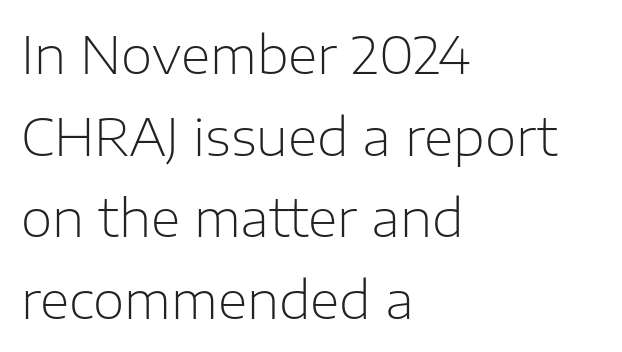
You could not count columns in this text — the font is proportionally spaced. Honestly, the letter spacing is just normal — you wouldn't notice it. Is the type heavy? It reads as light-to-regular instead. Students, observe: this is what conventionally led text looks like. The letters carry no serifs — their stems end cleanly without finishing strokes.
